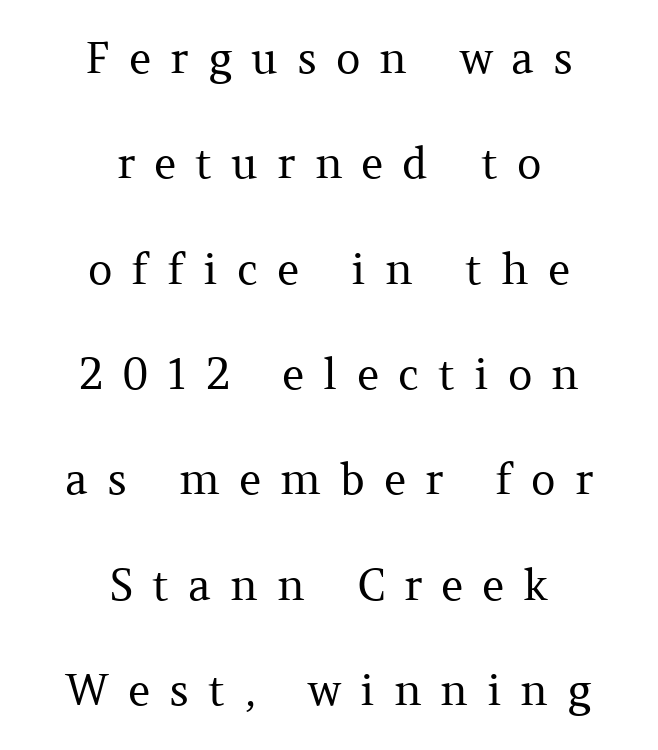
Q: Is the text bold? A: No.
Q: Is the text italic (slanted)? A: No, it is upright.
Q: Is the typeface a serif or a sans-serif typeface? A: Serif.
Q: Is the text underlined? A: No.
Q: How is the paragraph aligned? A: Centered.
Q: Is the spacing between letters normal or unusually wide? A: Unusually wide.
Q: Is the spacing between lines tight, normal or loose? A: Loose.
Q: Width (condensed, normal, or wide)? A: Normal.
Q: Stroke contrast? A: Medium.
Q: x-height? A: Medium.
Q: Monospaced? A: No.
